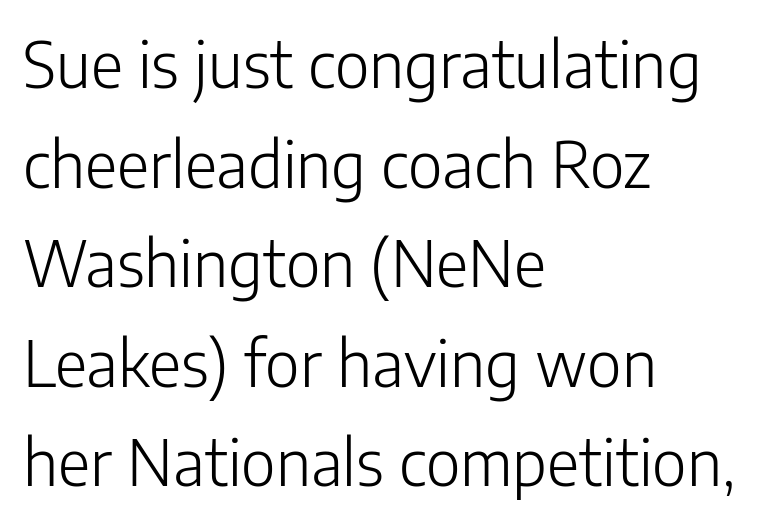
Q: Is the text bold? A: No.
Q: Is the text italic (slanted)? A: No, it is upright.
Q: Is the typeface a serif or a sans-serif typeface? A: Sans-serif.
Q: Is the text underlined? A: No.
Q: How is the paragraph aligned? A: Left-aligned.
Q: Is the spacing between letters normal or unusually wide? A: Normal.
Q: Is the spacing between lines tight, normal or loose? A: Normal.
Q: Width (condensed, normal, or wide)? A: Normal.
Q: Stroke contrast? A: Low.
Q: x-height? A: Medium.
Q: Monospaced? A: No.
